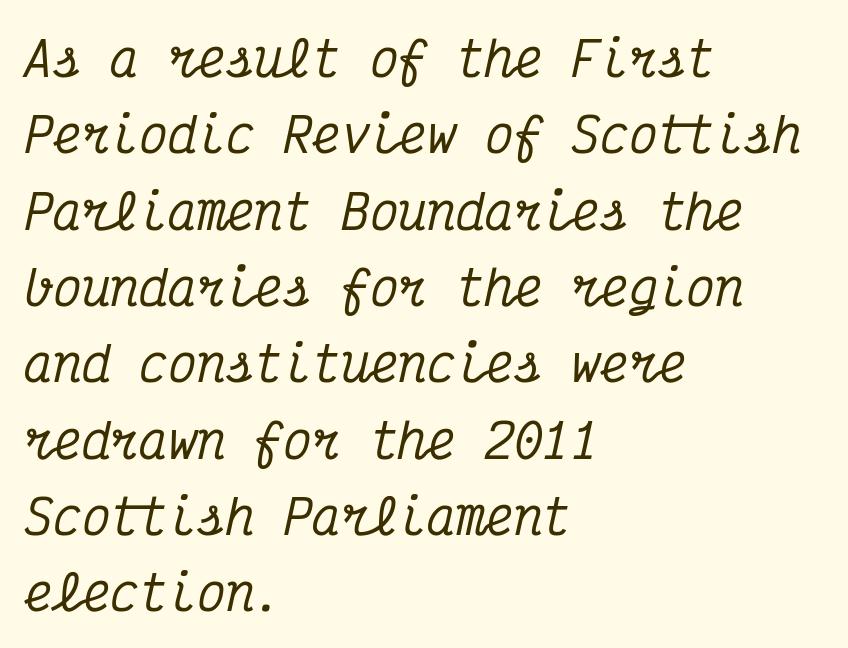
Rule under the text: the space is simply empty. The lines in this sample share a left origin and differ only in where they stop. Serifs: yes, visible at the terminals of the letterforms. Between one letter and the next there's only the usual sliver of space. The rendering uses typewriter-style spacing with identical character cells. Yep, that's italic — everything's leaning.
